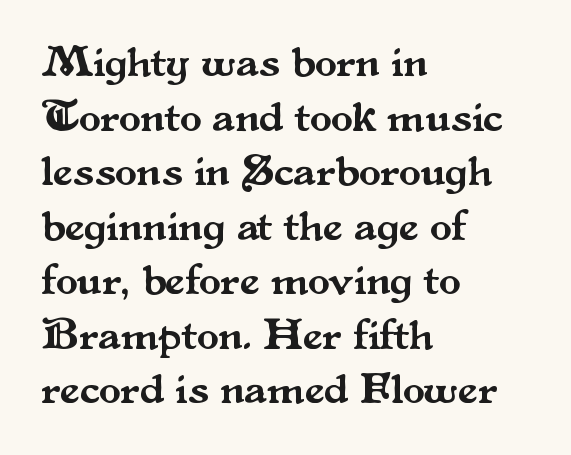
The letters carry serifs — small finishing strokes at the ends of their stems. The tracking reads as untouched default to a designer's eye. Any mark beneath the type? The region is blank. The type sits square on the baseline with zero lean. A student would call this left alignment; a typographer would say flush left, rag right. Looks like regular typesetting: each glyph gets only the width it needs.
